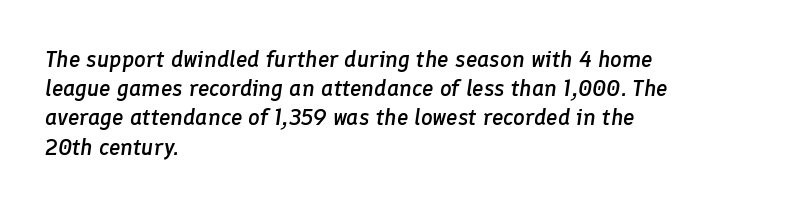
The image shows 23 px text type, italic (leaning right); set left-aligned, normal line spacing (1.27x), normal letter spacing, not underlined.
